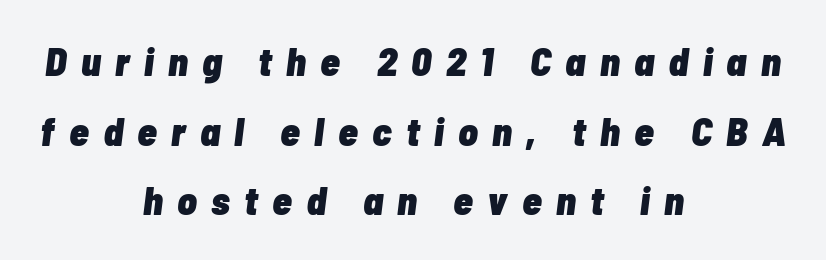
Teacher's note: observe the equal gaps on both sides — that is centered alignment. The glyphs have the mass of a bold cut. Here the designer chose a conventional face with non-uniform glyph widths. The strip under each line holds only bare page.
